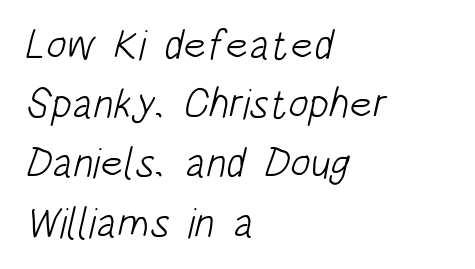
The image shows 42 px light, condensed sans-serif type; set left-aligned, normal line spacing (1.41x), normal letter spacing, not underlined; low stroke contrast and a large x-height.
